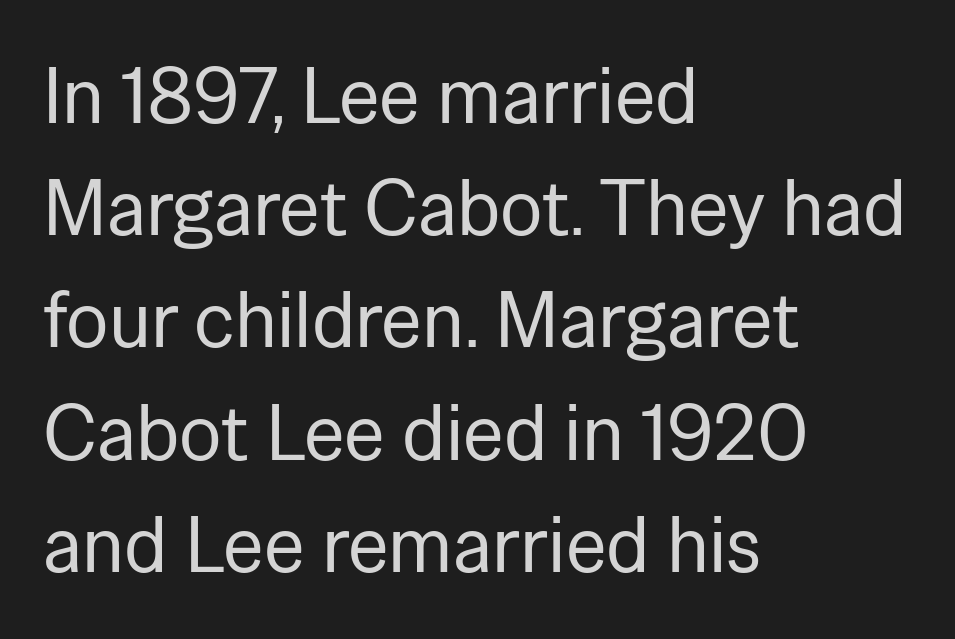
Layout note: lines flush left. The leading is moderate, giving the passage an even texture. Between one letter and the next there's only the usual sliver of space. Typographically, this falls in the sans-serif category. The specimen reads as upright at a glance. The cut favours lightness, reaching ordinary text weight at its darkest.
